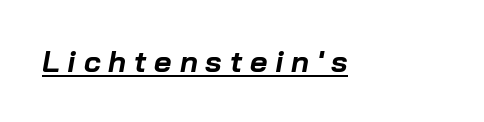
{"italic": "yes", "lean": "right", "slant_degrees": 10, "bold": "yes", "weight": "bold", "width": "normal", "stroke_contrast": "low", "x_height": "medium", "monospaced": "no", "underline": "yes", "letter_spacing": "wide", "letter_spacing_em": 0.26, "glyph_px": 30}
